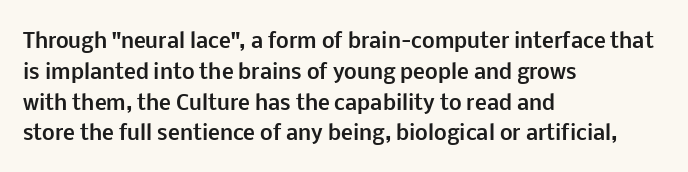
A student would call this left alignment; a typographer would say flush left, rag right. Any mark beneath the type? The region is blank. A dark, heavy texture on the line: the type is bold. The leading is moderate, giving the passage an even texture. The gaps between neighbouring characters are ordinary and unremarkable. The axis of the letterforms is exactly vertical.
